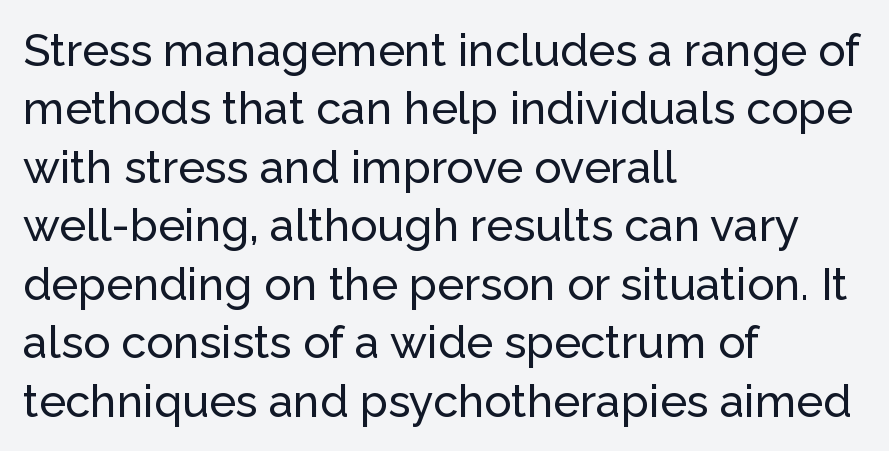
The image shows 45 px sans-serif type, upright; set left-aligned, normal line spacing (1.3x), normal letter spacing, not underlined; low stroke contrast and a medium x-height.
